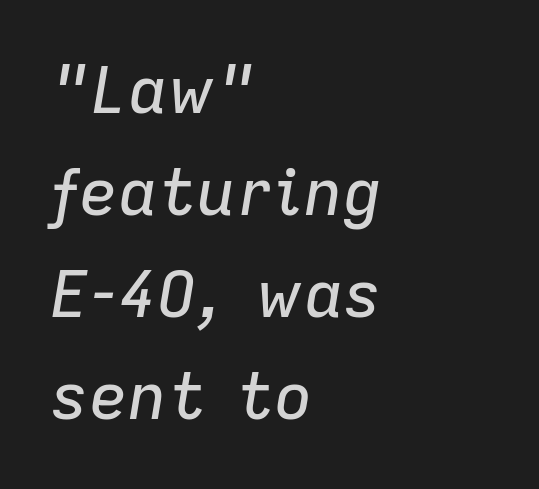
{"italic": "yes", "lean": "right", "slant_degrees": 9, "width": "normal", "stroke_contrast": "low", "x_height": "medium", "monospaced": "no", "underline": "no", "align": "left", "line_spacing": "normal", "line_spacing_ratio": 1.57, "letter_spacing": "normal", "letter_spacing_em": 0.0, "glyph_px": 65}
